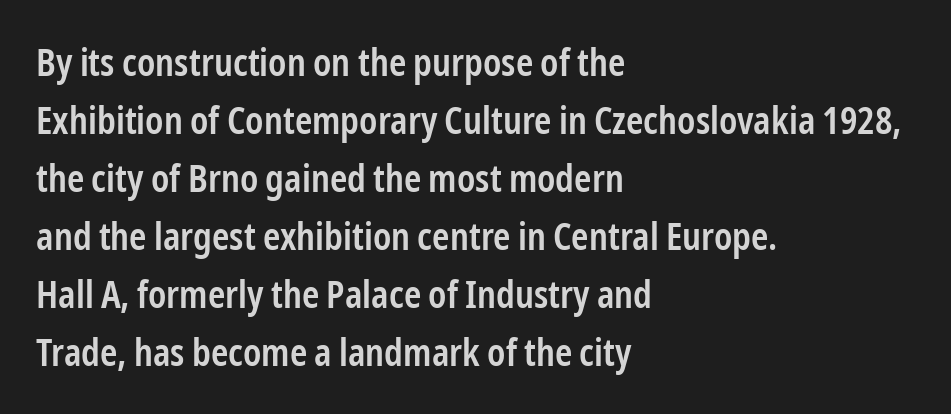
The image shows 37 px semibold, condensed sans-serif type, upright; set left-aligned, normal line spacing (1.57x), normal letter spacing, not underlined; low stroke contrast and a medium x-height.
